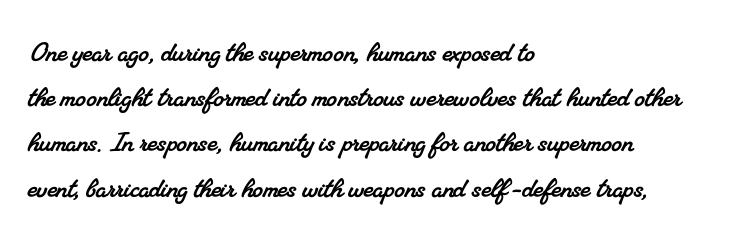
The image shows 33 px serif type; set left-aligned, normal line spacing (1.37x), normal letter spacing, not underlined; medium stroke contrast and a small x-height.
